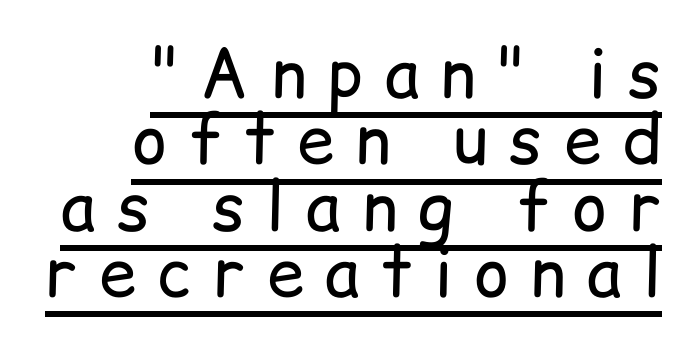
Q: Is the text bold? A: No.
Q: Is the text italic (slanted)? A: No, it is upright.
Q: Is the typeface a serif or a sans-serif typeface? A: Sans-serif.
Q: Is the text underlined? A: Yes.
Q: How is the paragraph aligned? A: Right-aligned.
Q: Is the spacing between letters normal or unusually wide? A: Unusually wide.
Q: Is the spacing between lines tight, normal or loose? A: Tight.
Q: Width (condensed, normal, or wide)? A: Normal.
Q: Stroke contrast? A: Low.
Q: x-height? A: Medium.
Q: Monospaced? A: No.
